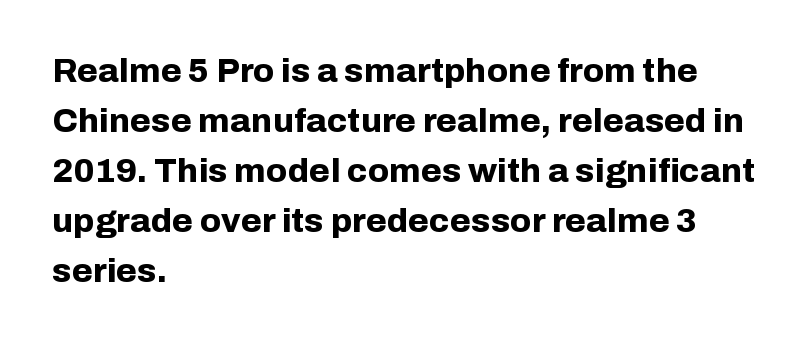
{"serif": "no", "italic": "no", "bold": "yes", "weight": "bold", "width": "normal", "stroke_contrast": "low", "x_height": "medium", "monospaced": "no", "underline": "no", "align": "left", "line_spacing": "normal", "line_spacing_ratio": 1.47, "letter_spacing": "normal", "letter_spacing_em": 0.0, "glyph_px": 34}
